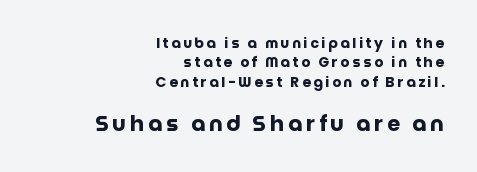
The image shows 21 px bold type, upright; set right-aligned, normal line spacing (1.38x), not underlined; the second (bottom) block is 1.5x larger.
